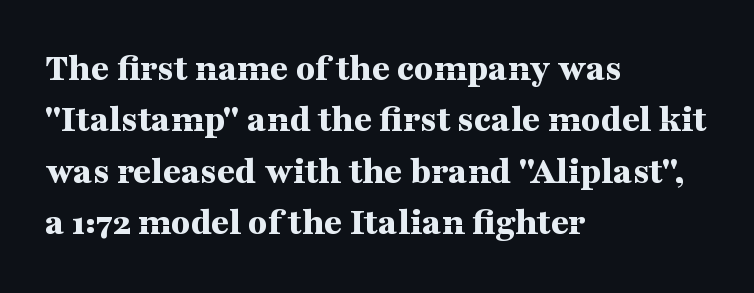
The image shows 39 px bold, wide serif type, upright; set left-aligned, normal line spacing (1.32x), normal letter spacing, not underlined; medium stroke contrast and a medium x-height.
